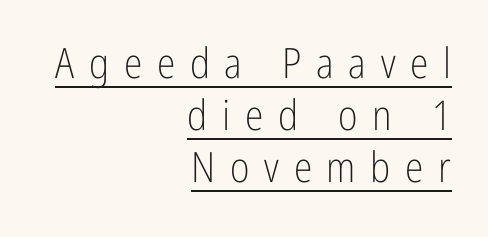
Is the block centered? No — it sits flush against the right margin. Display-style spreading of the glyphs; the letterfit is very open. A light-to-regular cut is what we see here. Looks like someone drew a line under every word here. Posture: upright roman.
